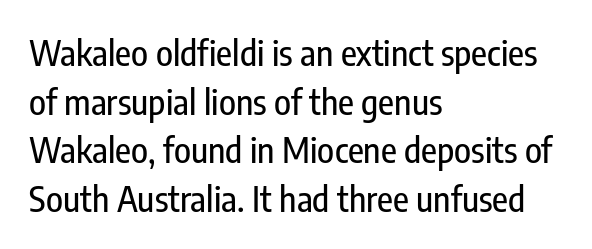
Q: Is the text italic (slanted)? A: No, it is upright.
Q: Is the typeface a serif or a sans-serif typeface? A: Sans-serif.
Q: Is the text underlined? A: No.
Q: How is the paragraph aligned? A: Left-aligned.
Q: Is the spacing between letters normal or unusually wide? A: Normal.
Q: Is the spacing between lines tight, normal or loose? A: Normal.
Q: Width (condensed, normal, or wide)? A: Condensed.
Q: Stroke contrast? A: Low.
Q: x-height? A: Medium.
Q: Monospaced? A: No.
